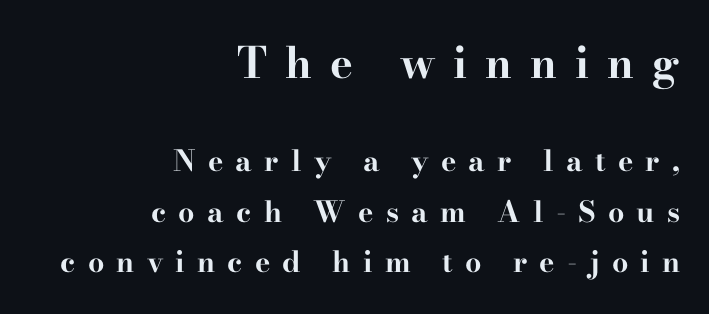
Here the glyphs are tracked loosely, breaking word shapes into spaced letters. Serif or sans? Serif — the stroke terminals have little feet. Horizontally, the lines are justified to the trailing edge only. These two chunks differ in scale, with the top chunk taking the larger measure.
